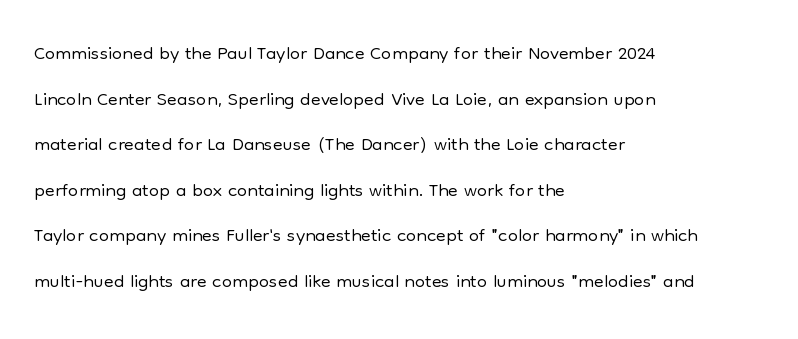
{"serif": "no", "italic": "no", "bold": "no", "weight": "light", "width": "normal", "stroke_contrast": "low", "x_height": "medium", "monospaced": "no", "underline": "no", "align": "left", "line_spacing": "normal", "line_spacing_ratio": 1.57, "letter_spacing": "normal", "letter_spacing_em": 0.0, "glyph_px": 29}
